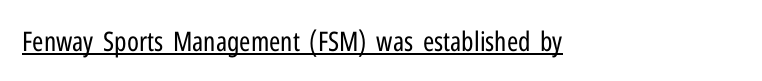
Vertical stems look standard width or narrower in stroke. This sample carries an underscore along the baseline area. Notice how the stems are strictly vertical — no italics here. Spacing between characters is what you'd get straight out of the box.
